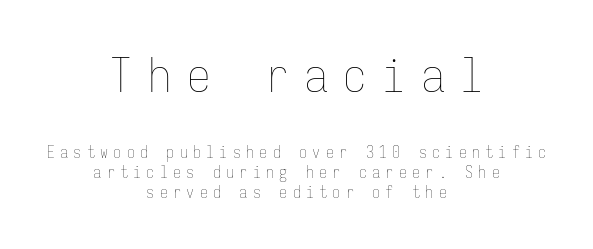
{"italic": "no", "bold": "no", "weight": "thin", "width": "condensed", "stroke_contrast": "low", "x_height": "medium", "monospaced": "yes", "underline": "no", "align": "center", "line_spacing_ratio": 1.24, "letter_spacing": "wide", "letter_spacing_em": 0.33, "larger_block": "first", "size_ratio": 2.94, "glyph_px": 47}
